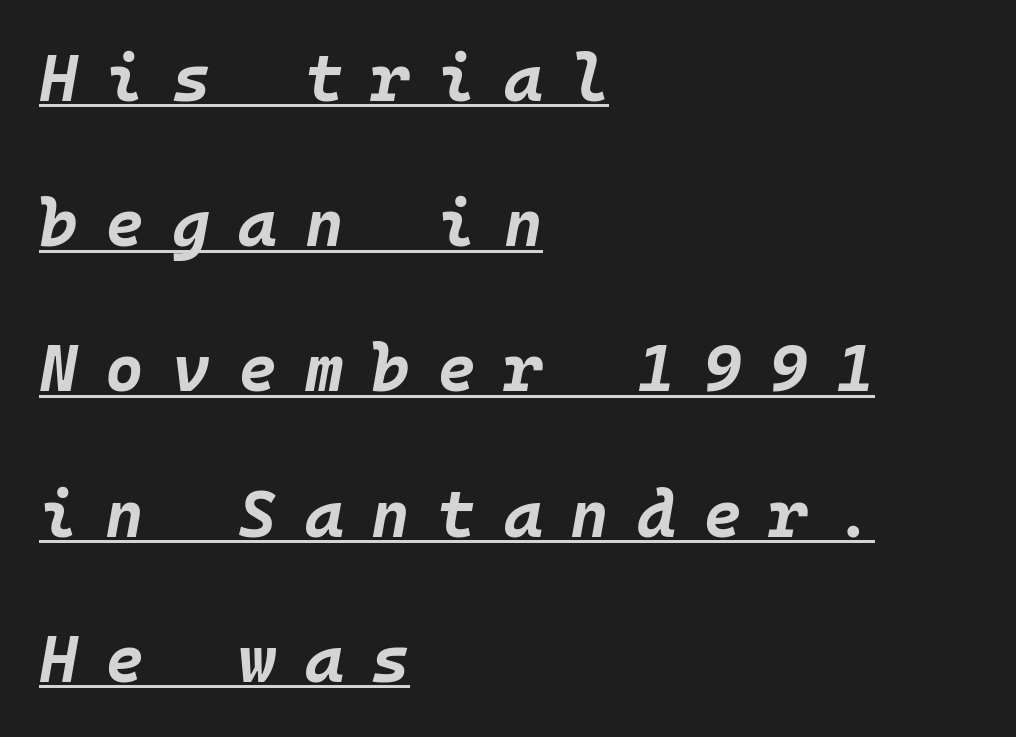
Q: Is the text bold? A: Yes.
Q: Is the text italic (slanted)? A: Yes, it leans right by about 10 degrees.
Q: Is the text underlined? A: Yes.
Q: How is the paragraph aligned? A: Left-aligned.
Q: Is the spacing between letters normal or unusually wide? A: Unusually wide.
Q: Is the spacing between lines tight, normal or loose? A: Loose.
Q: Width (condensed, normal, or wide)? A: Normal.
Q: Stroke contrast? A: Low.
Q: x-height? A: Large.
Q: Monospaced? A: Yes.
